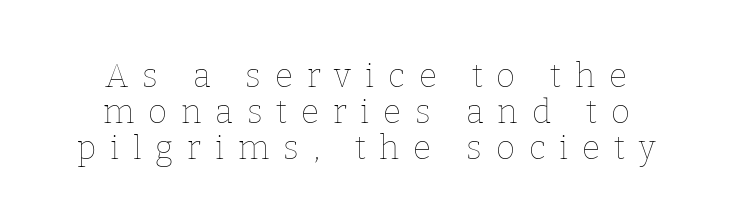
Q: Is the text bold? A: No.
Q: Is the text italic (slanted)? A: No, it is upright.
Q: Is the text underlined? A: No.
Q: How is the paragraph aligned? A: Centered.
Q: Is the spacing between letters normal or unusually wide? A: Unusually wide.
Q: Is the spacing between lines tight, normal or loose? A: Tight.
Q: Width (condensed, normal, or wide)? A: Normal.
Q: Stroke contrast? A: Low.
Q: x-height? A: Medium.
Q: Monospaced? A: No.
